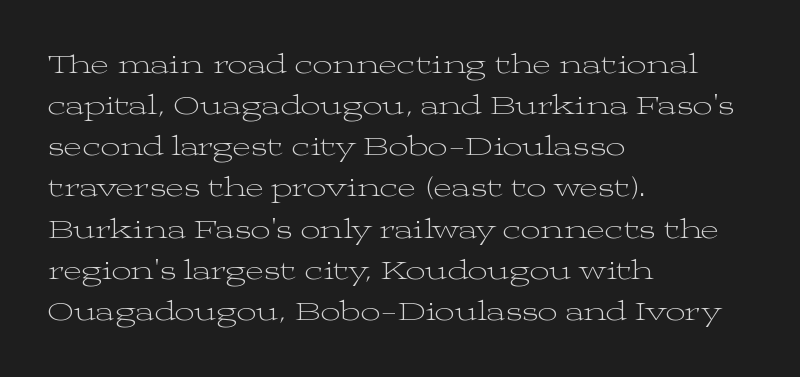
The image shows 28 px light, wide serif type, upright; set left-aligned, normal line spacing (1.47x), normal letter spacing, not underlined; medium stroke contrast and a medium x-height.
